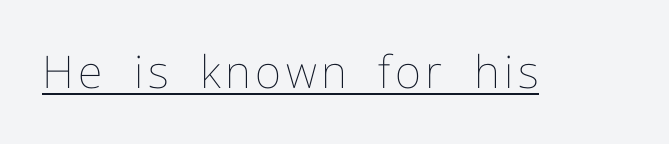
{"italic": "no", "bold": "no", "weight": "thin", "width": "normal", "stroke_contrast": "low", "x_height": "medium", "monospaced": "no", "underline": "yes", "glyph_px": 45}
